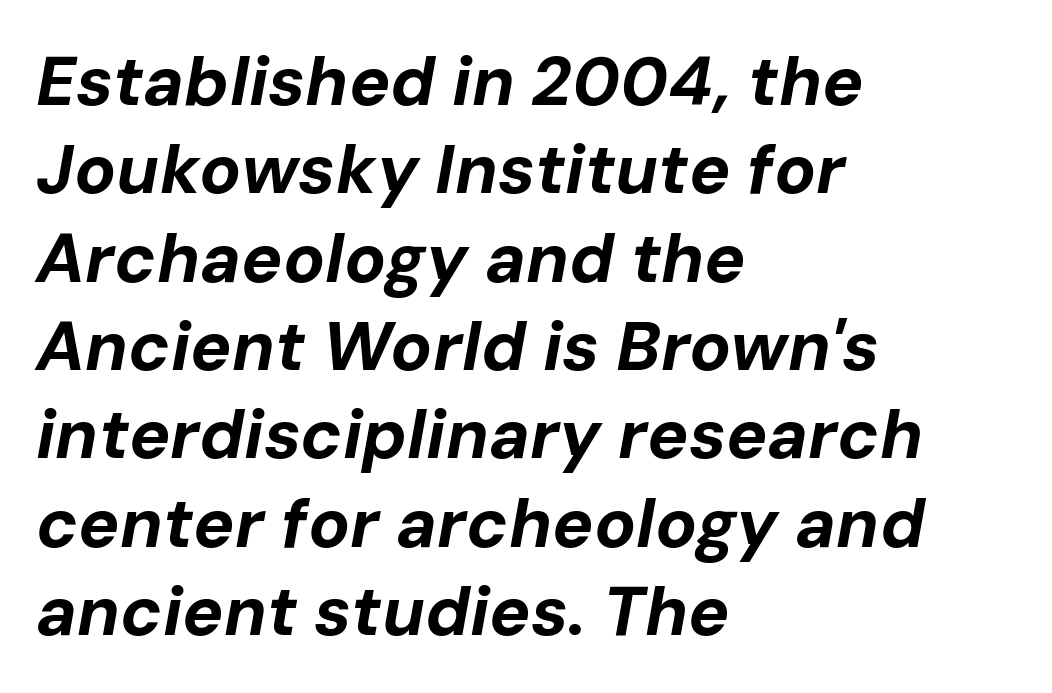
Q: Is the text bold? A: Yes.
Q: Is the text italic (slanted)? A: Yes, it leans right by about 10 degrees.
Q: Is the text underlined? A: No.
Q: How is the paragraph aligned? A: Left-aligned.
Q: Is the spacing between letters normal or unusually wide? A: Normal.
Q: Is the spacing between lines tight, normal or loose? A: Normal.
Q: Width (condensed, normal, or wide)? A: Normal.
Q: Stroke contrast? A: Low.
Q: x-height? A: Medium.
Q: Monospaced? A: No.
